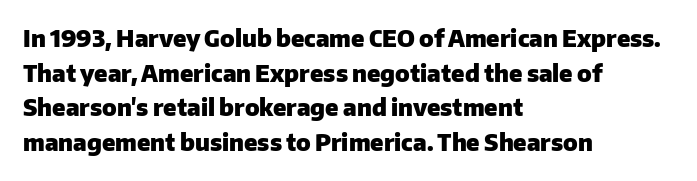
{"italic": "no", "bold": "yes", "underline": "no", "align": "left", "line_spacing": "normal", "line_spacing_ratio": 1.51, "letter_spacing": "normal", "letter_spacing_em": 0.0, "glyph_px": 23}
